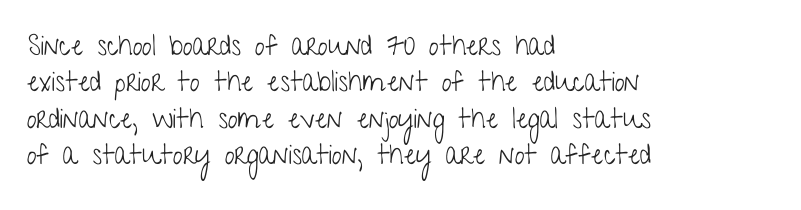
{"serif": "no", "italic": "no", "bold": "no", "weight": "light", "width": "condensed", "stroke_contrast": "low", "x_height": "medium", "monospaced": "no", "underline": "no", "align": "left", "line_spacing": "normal", "line_spacing_ratio": 1.3, "letter_spacing": "normal", "letter_spacing_em": 0.0, "glyph_px": 28}
